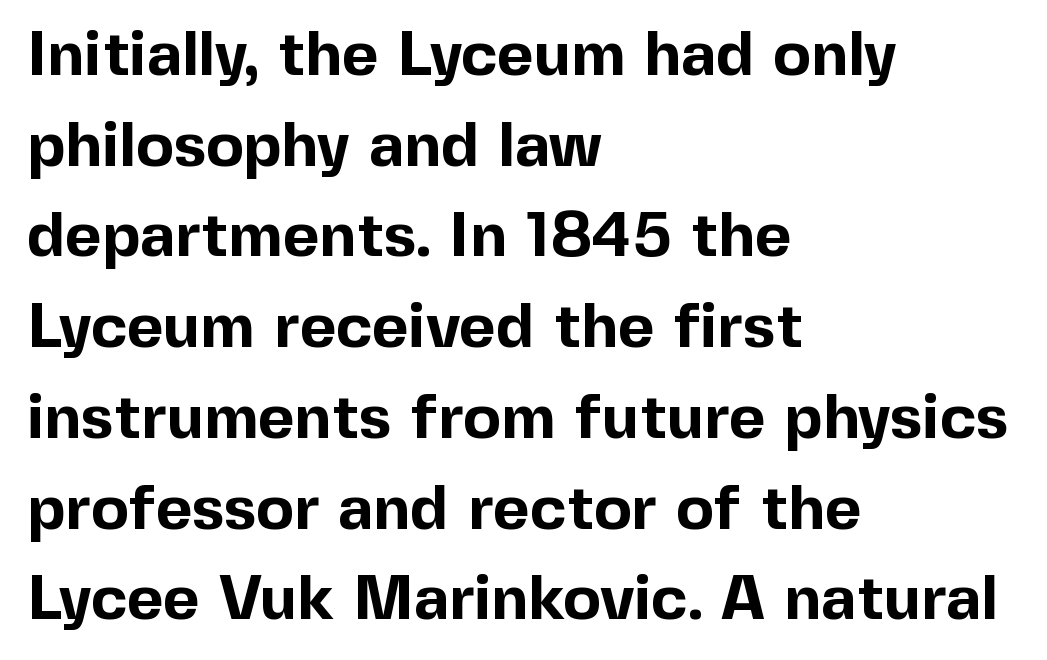
{"serif": "no", "italic": "no", "bold": "yes", "weight": "bold", "width": "normal", "x_height": "medium", "monospaced": "no", "underline": "no", "align": "left", "line_spacing": "normal", "line_spacing_ratio": 1.44, "letter_spacing": "normal", "letter_spacing_em": 0.0, "glyph_px": 63}
